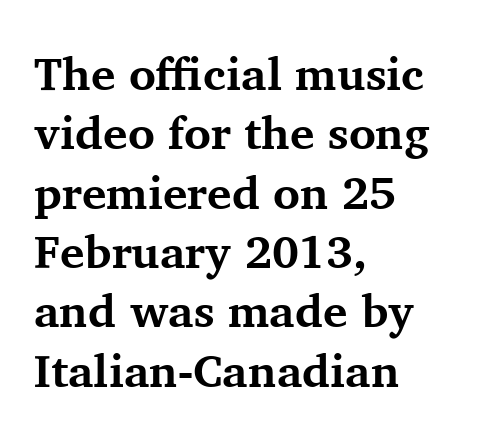
The image shows 46 px bold serif type, upright; set left-aligned, normal line spacing (1.29x), normal letter spacing, not underlined; medium stroke contrast and a medium x-height.
